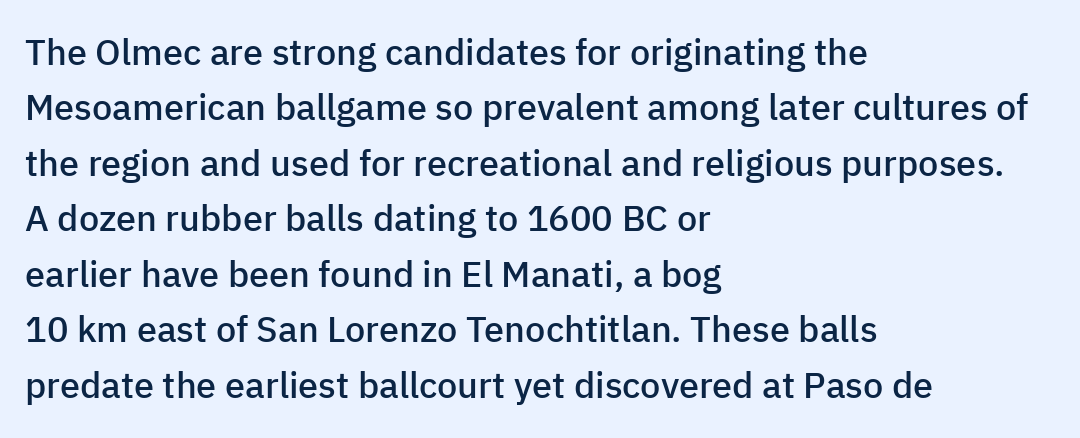
Is there much room between lines? A standard amount, neither cramped nor airy. Nobody drew a line under any word here. The designer went with a sans here, leaving each stem footless. The gaps between neighbouring characters are ordinary and unremarkable. The face used here is proportionally spaced, like ordinary book or web type. Horizontally, the lines are justified to the leading edge only.
